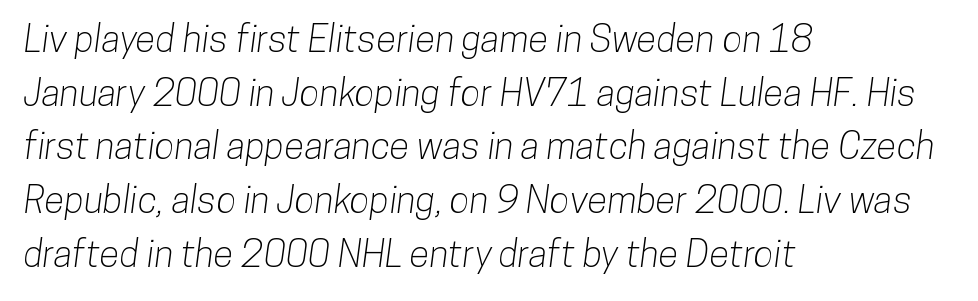
Q: Is the typeface a serif or a sans-serif typeface? A: Sans-serif.
Q: Is the text underlined? A: No.
Q: How is the paragraph aligned? A: Left-aligned.
Q: Is the spacing between letters normal or unusually wide? A: Normal.
Q: Is the spacing between lines tight, normal or loose? A: Normal.
Q: Width (condensed, normal, or wide)? A: Condensed.
Q: Stroke contrast? A: Low.
Q: x-height? A: Medium.
Q: Monospaced? A: No.
